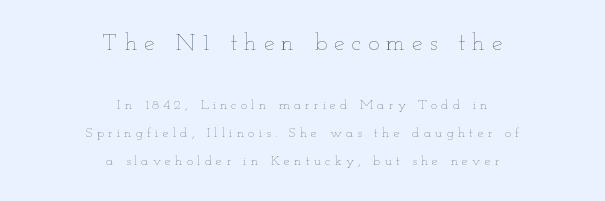
A student would call this center alignment; a typographer would say set centered. Someone cranked the tracking dial way up on this one. Quick note: not italic, upright. Underlining? Definitely not there. Airy leading.
